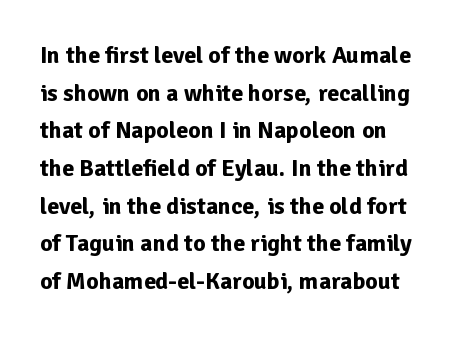
The image shows 24 px bold type, upright; set normal line spacing (1.57x), normal letter spacing, not underlined.
